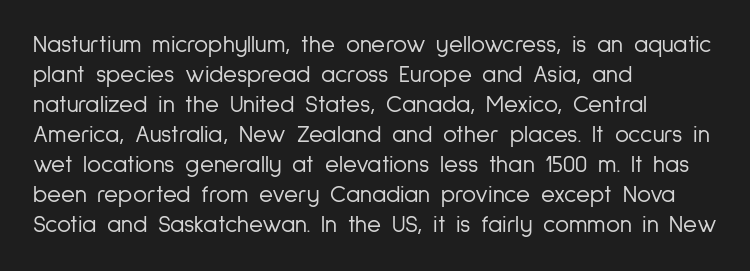
Honestly, there is no underline to notice here at all. The font's upright variant was chosen for this text. Horizontally, the lines are justified to the leading edge only. Bold? No — there's no thickening of the strokes.
